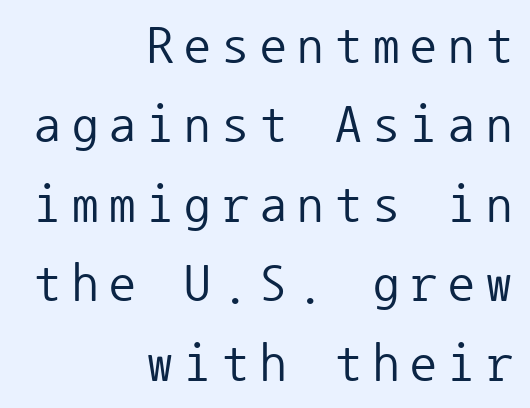
{"serif": "no", "italic": "no", "bold": "no", "weight": "regular", "width": "normal", "stroke_contrast": "low", "x_height": "medium", "monospaced": "yes", "underline": "no", "align": "right", "line_spacing": "normal", "line_spacing_ratio": 1.5, "letter_spacing": "wide", "letter_spacing_em": 0.21, "glyph_px": 53}
